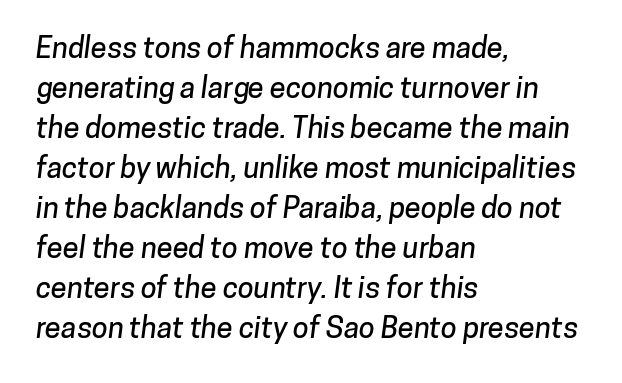
{"serif": "no", "width": "normal", "stroke_contrast": "low", "x_height": "medium", "monospaced": "no", "underline": "no", "align": "left", "line_spacing": "normal", "line_spacing_ratio": 1.38, "letter_spacing": "normal", "letter_spacing_em": 0.0, "glyph_px": 29}
